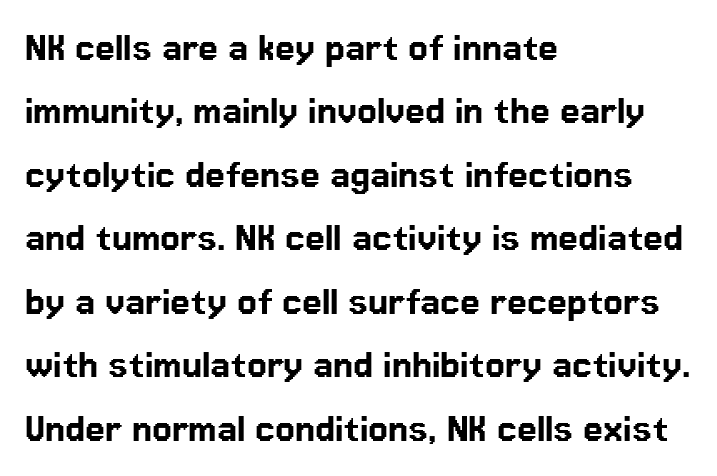
The image shows 45 px sans-serif type, upright; set left-aligned, normal line spacing (1.41x), normal letter spacing, not underlined; low stroke contrast and a medium x-height.
